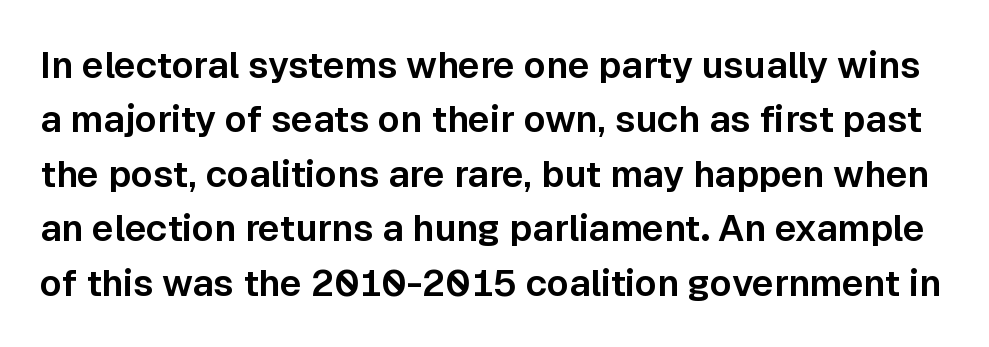
The image shows 37 px sans-serif type, upright; set normal line spacing (1.47x), normal letter spacing, not underlined; low stroke contrast and a medium x-height.
